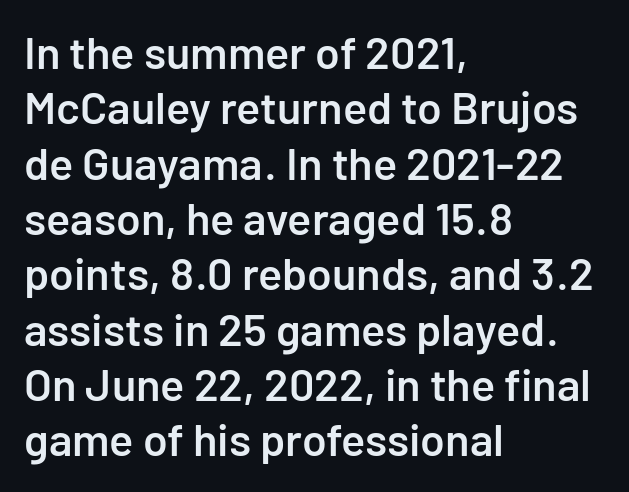
Q: Is the text bold? A: Semi-bold.
Q: Is the text italic (slanted)? A: No, it is upright.
Q: Is the typeface a serif or a sans-serif typeface? A: Sans-serif.
Q: Is the text underlined? A: No.
Q: How is the paragraph aligned? A: Left-aligned.
Q: Is the spacing between letters normal or unusually wide? A: Normal.
Q: Width (condensed, normal, or wide)? A: Normal.
Q: Stroke contrast? A: Low.
Q: x-height? A: Medium.
Q: Monospaced? A: No.
